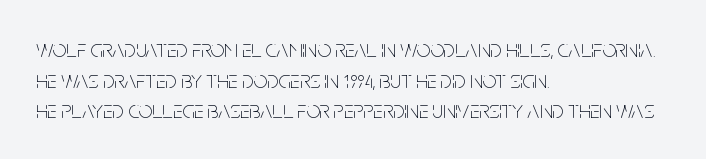
{"italic": "no", "bold": "no", "underline": "no", "align": "left", "line_spacing": "normal", "line_spacing_ratio": 1.28, "letter_spacing": "normal", "letter_spacing_em": 0.0, "glyph_px": 24}
